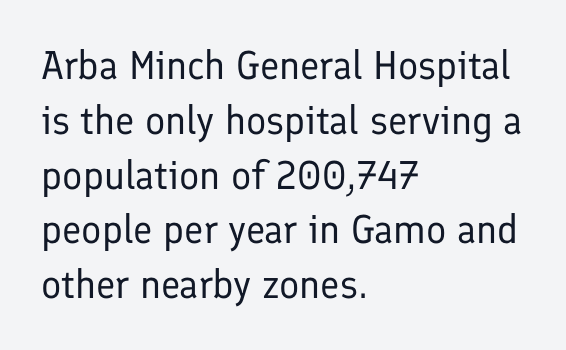
The image shows 40 px regular-weight sans-serif type, upright; set left-aligned, normal line spacing (1.37x), normal letter spacing, not underlined; low stroke contrast and a medium x-height.
